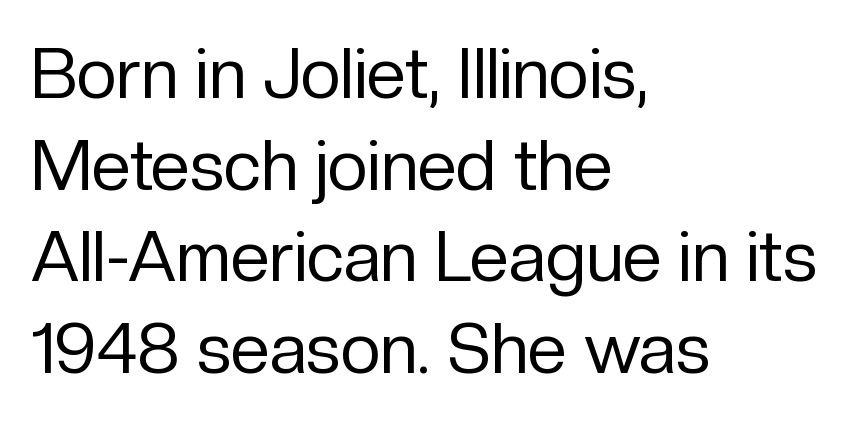
The compositor pushed each line to the left boundary. A roman cut, with each character standing at attention. Note the varied advance widths — an 'i' is clearly narrower than an 'm'. A typesetter would call this leading conventional body-copy spacing.
